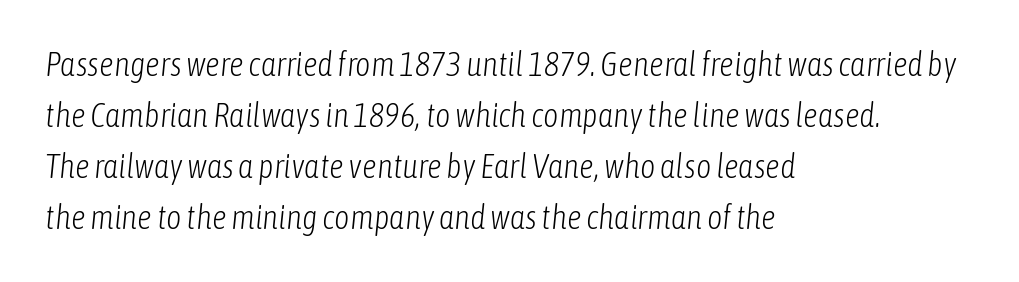
Q: Is the text bold? A: No.
Q: Is the text italic (slanted)? A: Yes, it leans right by about 6 degrees.
Q: Is the text underlined? A: No.
Q: How is the paragraph aligned? A: Left-aligned.
Q: Is the spacing between letters normal or unusually wide? A: Normal.
Q: Is the spacing between lines tight, normal or loose? A: Normal.
Q: Width (condensed, normal, or wide)? A: Condensed.
Q: Stroke contrast? A: Low.
Q: x-height? A: Medium.
Q: Monospaced? A: No.
